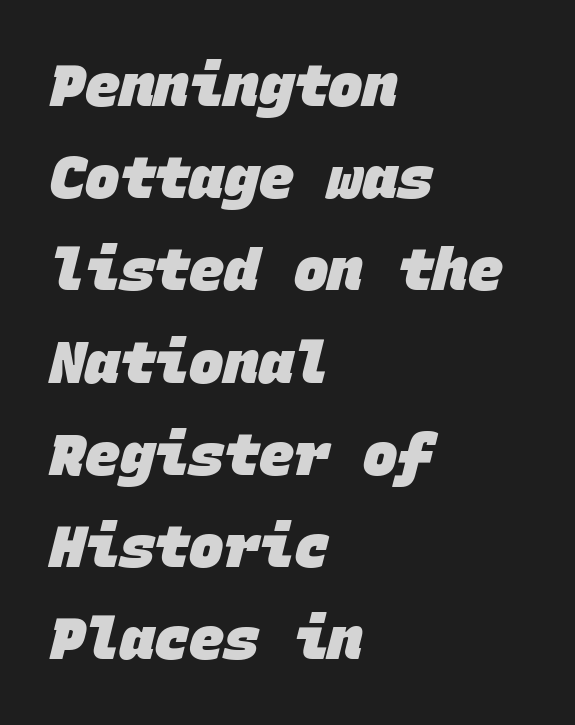
{"serif": "no", "bold": "yes", "weight": "heavy", "width": "normal", "stroke_contrast": "low", "x_height": "large", "monospaced": "yes", "underline": "no", "align": "left", "line_spacing": "normal", "line_spacing_ratio": 1.59, "letter_spacing": "normal", "letter_spacing_em": 0.0, "glyph_px": 58}
